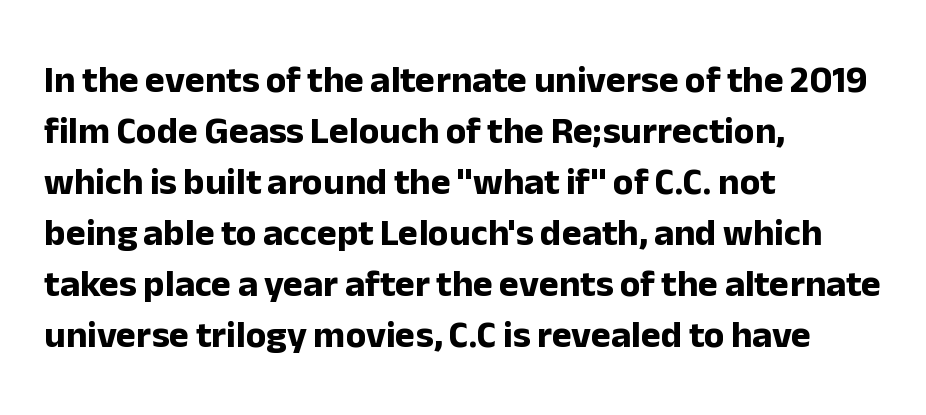
{"serif": "no", "italic": "no", "bold": "yes", "weight": "bold", "width": "normal", "stroke_contrast": "low", "x_height": "medium", "monospaced": "no", "underline": "no", "align": "left", "line_spacing": "normal", "line_spacing_ratio": 1.34, "letter_spacing": "normal", "letter_spacing_em": 0.0, "glyph_px": 38}
